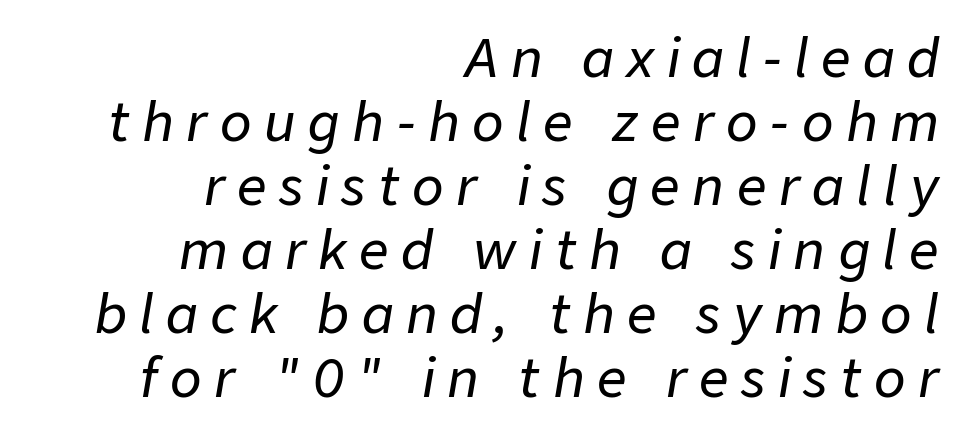
Q: Is the text italic (slanted)? A: Yes, it leans right by about 9 degrees.
Q: Is the text underlined? A: No.
Q: How is the paragraph aligned? A: Right-aligned.
Q: Is the spacing between letters normal or unusually wide? A: Unusually wide.
Q: Width (condensed, normal, or wide)? A: Normal.
Q: Stroke contrast? A: Low.
Q: x-height? A: Medium.
Q: Monospaced? A: No.
